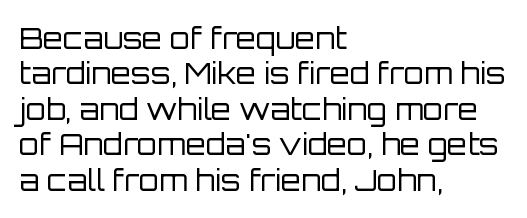
The image shows 29 px regular-weight sans-serif type, upright; set left-aligned, line spacing 1.22x, normal letter spacing, not underlined; low stroke contrast and a large x-height.
